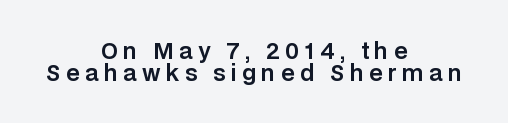
The image shows 22 px text type, upright; set centered, tight line spacing (1.01x), unusually wide letter spacing (+0.25 em), not underlined.
